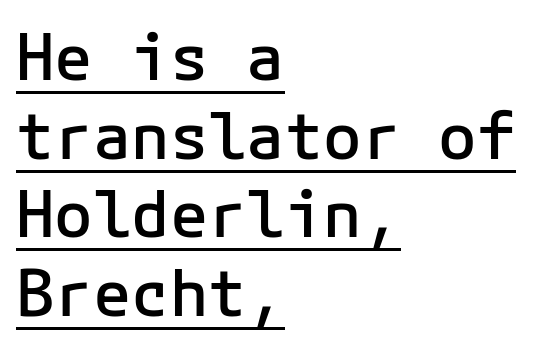
Caption: multi-line text, flush left, ragged right. Semibold letterforms, between regular and bold. Is there an underline? Yes — a line sits under the letters. Unlike italic type, these characters show no tilt at all.
